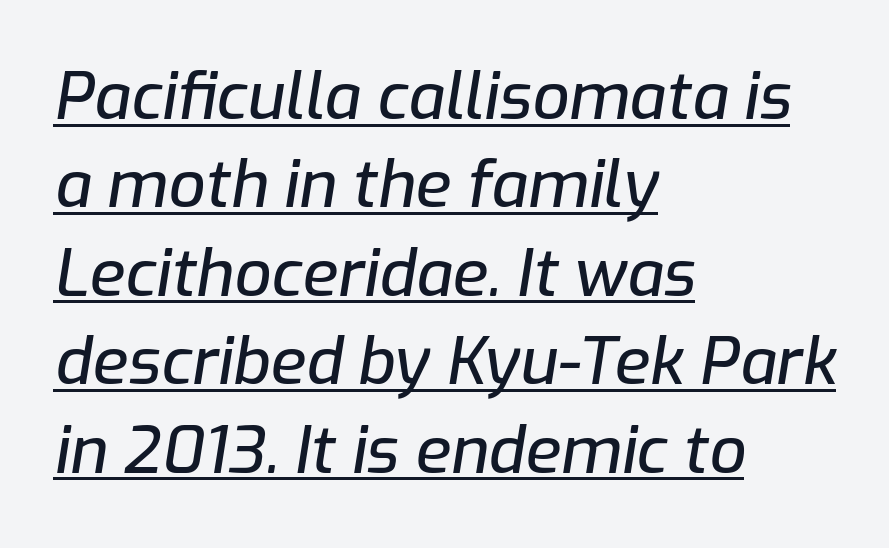
Q: Is the text italic (slanted)? A: Yes, it leans right by about 9 degrees.
Q: Is the text underlined? A: Yes.
Q: How is the paragraph aligned? A: Left-aligned.
Q: Is the spacing between letters normal or unusually wide? A: Normal.
Q: Is the spacing between lines tight, normal or loose? A: Normal.
Q: Width (condensed, normal, or wide)? A: Normal.
Q: Stroke contrast? A: Low.
Q: x-height? A: Medium.
Q: Monospaced? A: No.
